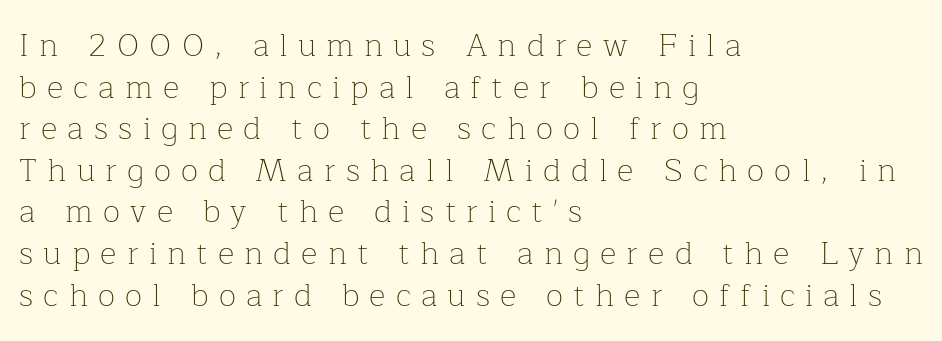
The image shows 32 px thin serif type, upright; set left-aligned, normal line spacing (1.3x), unusually wide letter spacing (+0.32 em), not underlined; low stroke contrast and a medium x-height.
